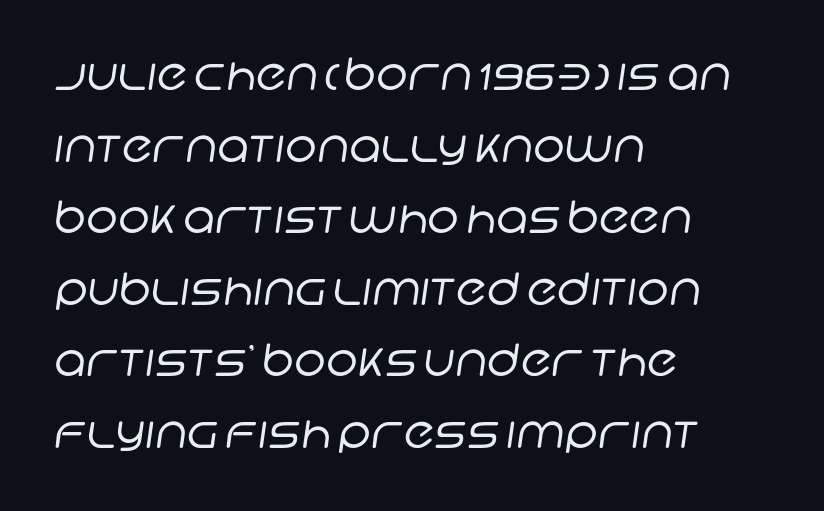
This rendering features lettering with no underline. Caption: face not bold, strokes unweighted. The rendering uses a moderate line-height, typical for paragraphs. These lines are rendered in a variable-pitch font. Left-aligned paragraph, ragged on the right.
